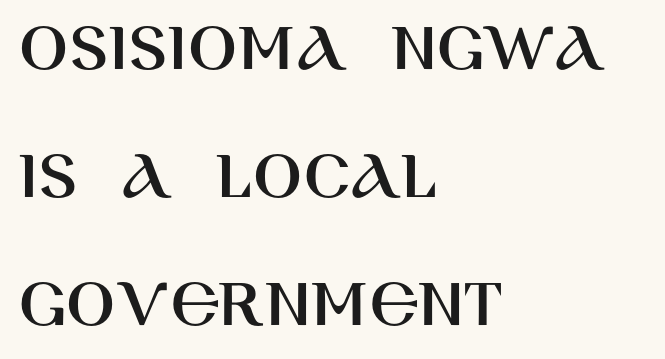
A student would call this left alignment; a typographer would say flush left, rag right. This sample has the flowing, uneven cadence of proportional lettering. The type family on display is of the sans-serif kind. Short note: letters normally spaced. Notice how the stems are strictly vertical — no italics here. The zone under the glyphs is completely vacant.
